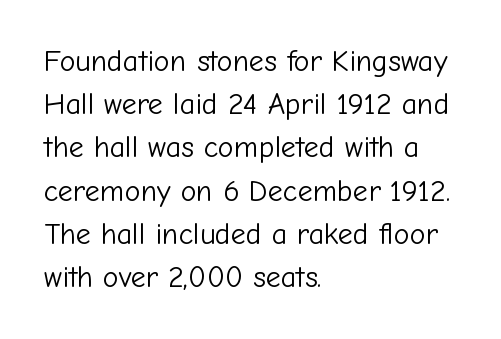
{"serif": "no", "italic": "no", "bold": "no", "weight": "light", "width": "normal", "stroke_contrast": "low", "x_height": "medium", "monospaced": "no", "underline": "no", "align": "left", "line_spacing": "normal", "line_spacing_ratio": 1.44, "letter_spacing": "normal", "letter_spacing_em": 0.0, "glyph_px": 30}
